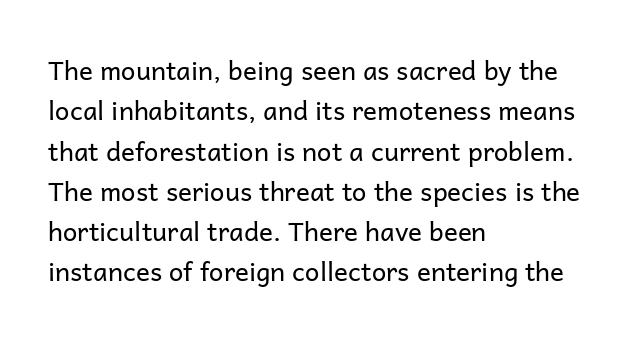
Q: Is the text bold? A: No.
Q: Is the text italic (slanted)? A: No, it is upright.
Q: Is the text underlined? A: No.
Q: How is the paragraph aligned? A: Left-aligned.
Q: Is the spacing between letters normal or unusually wide? A: Normal.
Q: Is the spacing between lines tight, normal or loose? A: Normal.
